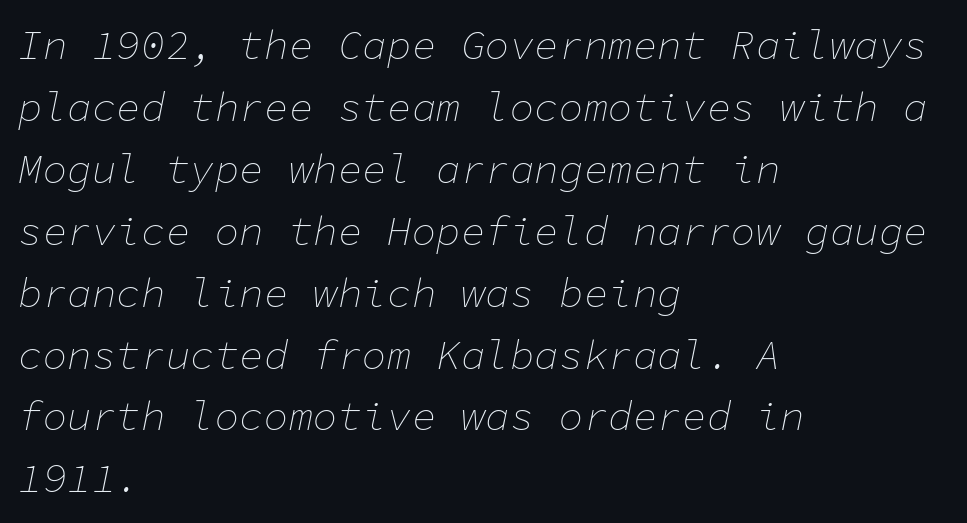
The image shows 41 px thin type, italic (leaning right), monospaced; set left-aligned, normal line spacing (1.51x), normal letter spacing, not underlined; low stroke contrast and a medium x-height.
